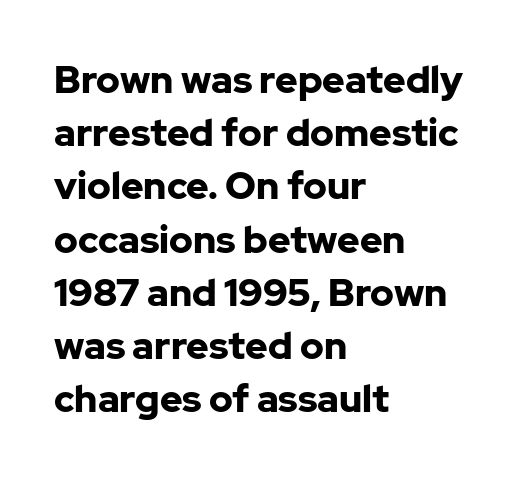
Look at the stroke-to-counter ratio: heavy, a bold. You can tell from the bare stems that sans-serif type was used. Horizontal bands of white between lines are of average thickness. You could call the tracking neutral — neither tight nor loose.
